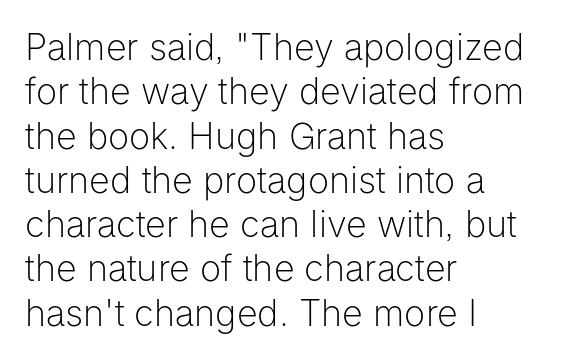
Q: Is the text bold? A: No.
Q: Is the text italic (slanted)? A: No, it is upright.
Q: Is the typeface a serif or a sans-serif typeface? A: Sans-serif.
Q: Is the text underlined? A: No.
Q: How is the paragraph aligned? A: Left-aligned.
Q: Is the spacing between letters normal or unusually wide? A: Normal.
Q: Width (condensed, normal, or wide)? A: Normal.
Q: Stroke contrast? A: Low.
Q: x-height? A: Medium.
Q: Monospaced? A: No.
